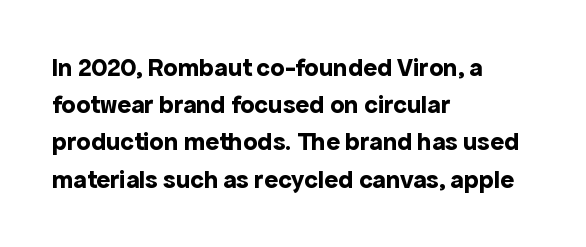
{"italic": "no", "bold": "yes", "underline": "no", "align": "left", "line_spacing": "normal", "line_spacing_ratio": 1.43, "letter_spacing": "normal", "letter_spacing_em": 0.0, "glyph_px": 26}
